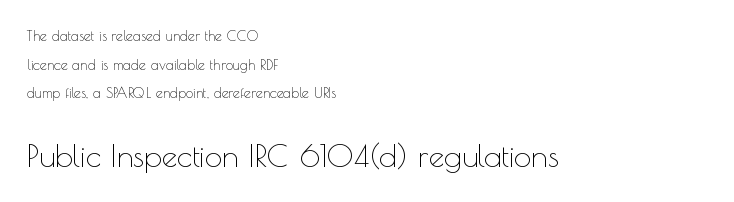
The image shows 31 px thin sans-serif type, upright; set left-aligned, loose line spacing (2.04x), normal letter spacing, not underlined; the second (bottom) block is 2.21x larger; a small x-height.
